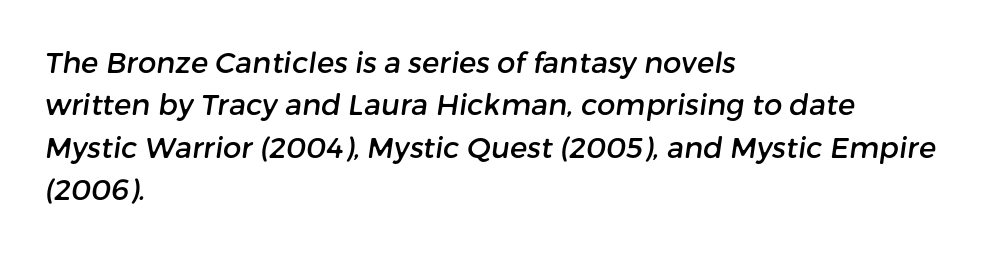
Q: Is the typeface a serif or a sans-serif typeface? A: Sans-serif.
Q: Is the text underlined? A: No.
Q: How is the paragraph aligned? A: Left-aligned.
Q: Is the spacing between letters normal or unusually wide? A: Normal.
Q: Is the spacing between lines tight, normal or loose? A: Normal.
Q: Width (condensed, normal, or wide)? A: Normal.
Q: Stroke contrast? A: Low.
Q: x-height? A: Medium.
Q: Monospaced? A: No.
